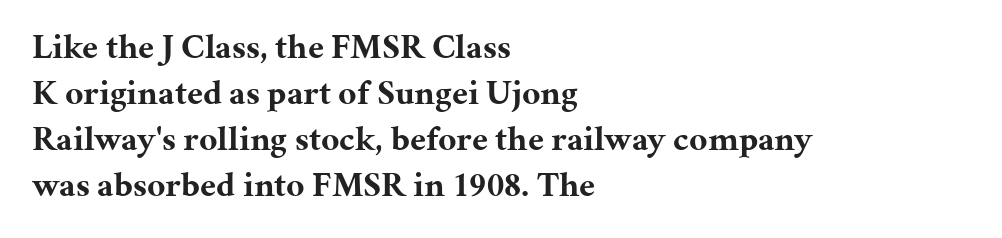
{"serif": "yes", "italic": "no", "bold": "yes", "weight": "bold", "width": "normal", "stroke_contrast": "medium", "x_height": "medium", "monospaced": "no", "underline": "no", "align": "left", "line_spacing": "normal", "line_spacing_ratio": 1.31, "letter_spacing": "normal", "letter_spacing_em": 0.0, "glyph_px": 35}
